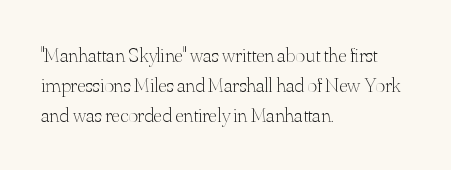
{"italic": "no", "bold": "no", "underline": "no", "align": "left", "line_spacing": "normal", "line_spacing_ratio": 1.43, "letter_spacing": "normal", "letter_spacing_em": 0.0, "glyph_px": 21}
